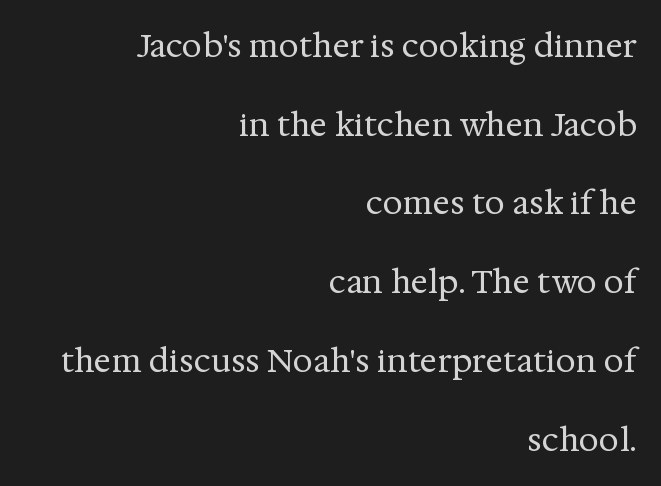
{"serif": "yes", "italic": "no", "bold": "no", "weight": "regular", "width": "normal", "stroke_contrast": "medium", "x_height": "medium", "monospaced": "no", "underline": "no", "align": "right", "line_spacing": "loose", "line_spacing_ratio": 2.46, "letter_spacing": "normal", "letter_spacing_em": 0.0, "glyph_px": 32}
